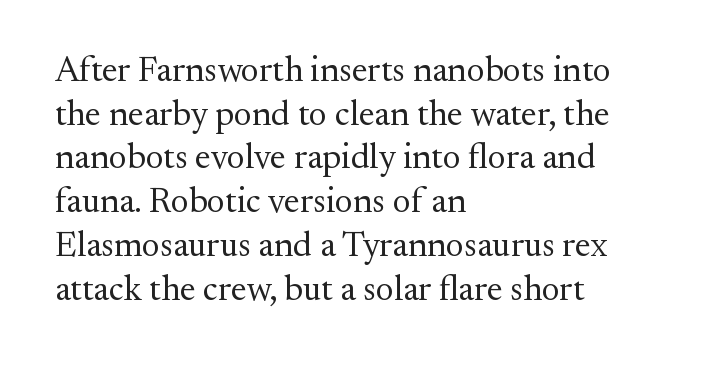
Vertical strokes here are truly vertical. The characters display serif detailing at their extremities. Leftover space on each line is placed entirely after the last word. The passage shown is typed in a proportional face where columns would drift. The passage shown is not bold in any degree.
